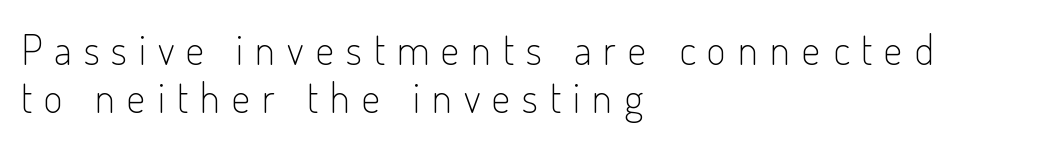
{"serif": "no", "italic": "no", "bold": "no", "weight": "light", "width": "condensed", "stroke_contrast": "low", "x_height": "small", "monospaced": "no", "underline": "no", "align": "left", "line_spacing": "tight", "line_spacing_ratio": 1.15, "letter_spacing": "wide", "letter_spacing_em": 0.28, "glyph_px": 42}
